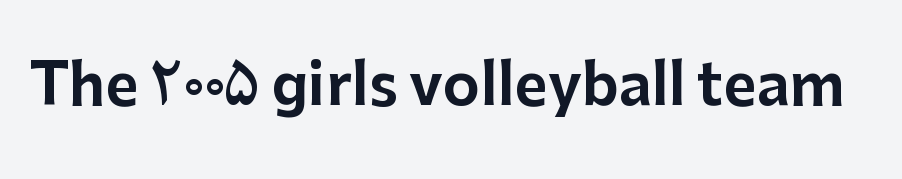
The letters advance in unequal steps, a hallmark of proportional type. The characters display no serif detailing; their extremities are plain. Ascenders rise straight up at ninety degrees. In terms of letterspacing, this is plain default setting. Decoration check: the copy has no underline.
